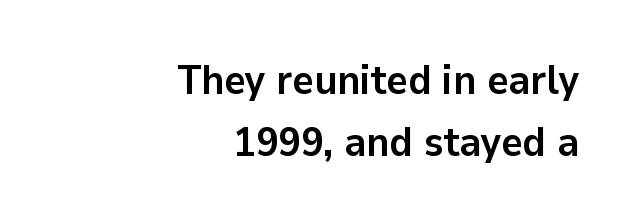
{"serif": "no", "italic": "no", "bold": "yes", "weight": "semibold", "width": "normal", "stroke_contrast": "low", "x_height": "medium", "monospaced": "no", "underline": "no", "align": "right", "line_spacing": "normal", "line_spacing_ratio": 1.51, "letter_spacing": "normal", "letter_spacing_em": 0.0, "glyph_px": 41}
